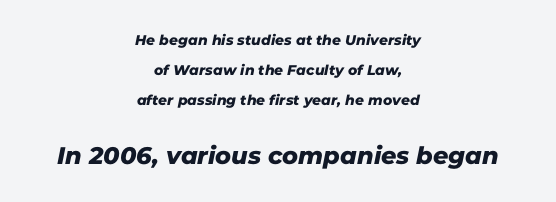
Q: Is the text underlined? A: No.
Q: How is the paragraph aligned? A: Centered.
Q: Is the spacing between letters normal or unusually wide? A: Normal.
Q: Is the spacing between lines tight, normal or loose? A: Loose.
Q: Which block of text is set in a larger size, the first (top) or the second (bottom)? A: The second (bottom) one.
